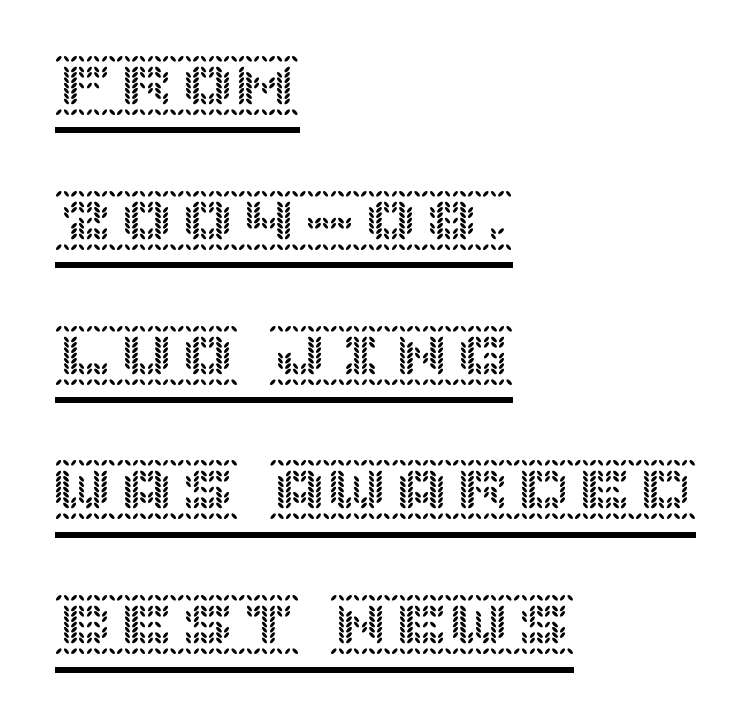
Q: Is the text italic (slanted)? A: No, it is upright.
Q: Is the text underlined? A: Yes.
Q: How is the paragraph aligned? A: Left-aligned.
Q: Is the spacing between letters normal or unusually wide? A: Normal.
Q: Is the spacing between lines tight, normal or loose? A: Loose.
Q: Width (condensed, normal, or wide)? A: Normal.
Q: x-height? A: Large.
